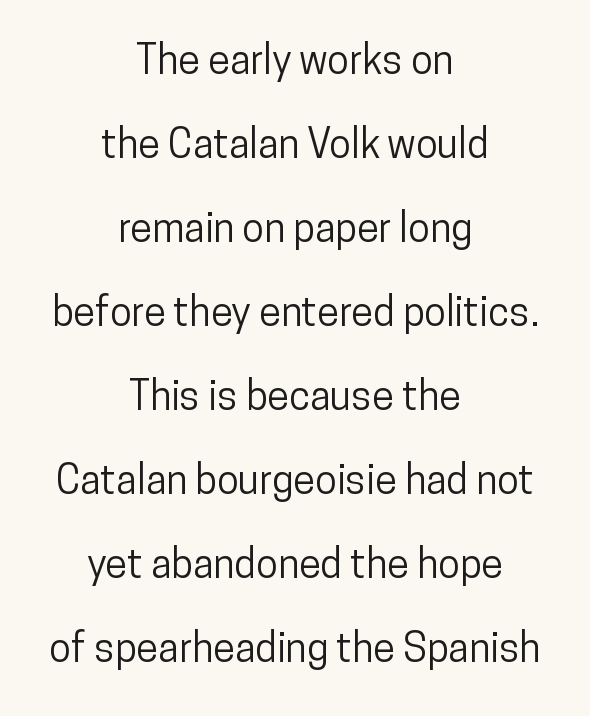
The line texture is even and compact thanks to regular tracking. The specimen omits any rule beneath the text block's lines. Which margin do the lines hug? Neither — every line sits in the middle. This sample trades compactness for vertical openness between lines. The letters stand upright; this is a roman face. The glyphs in this specimen are sans serif.
